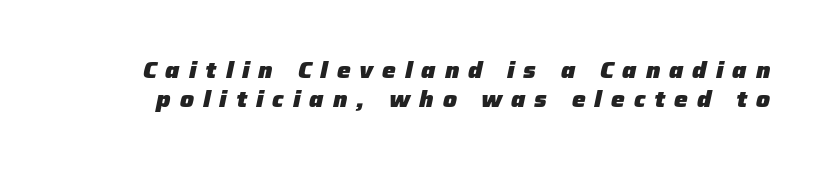
The rendering applies a slant to the glyphs. Students, this is bold: see how much ink each stroke carries. Does extra space separate the letters? Yes, quite a lot of it. Beneath every word, the page is bare. The leading is moderate, giving the passage an even texture.
